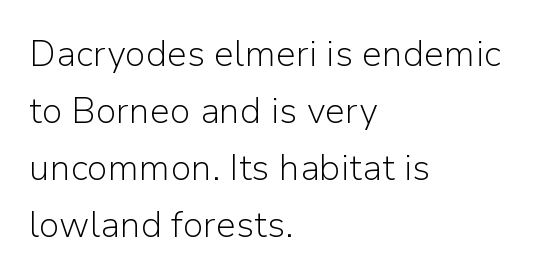
{"serif": "no", "italic": "no", "bold": "no", "weight": "light", "width": "normal", "stroke_contrast": "low", "x_height": "medium", "monospaced": "no", "underline": "no", "align": "left", "line_spacing": "normal", "line_spacing_ratio": 1.58, "letter_spacing": "normal", "letter_spacing_em": 0.0, "glyph_px": 36}
